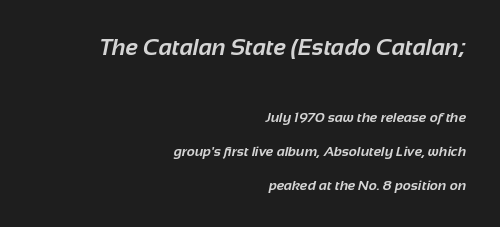
The image shows 23 px bold type; set right-aligned, loose line spacing (2.44x), normal letter spacing, not underlined; the first (top) block is 1.64x larger.
